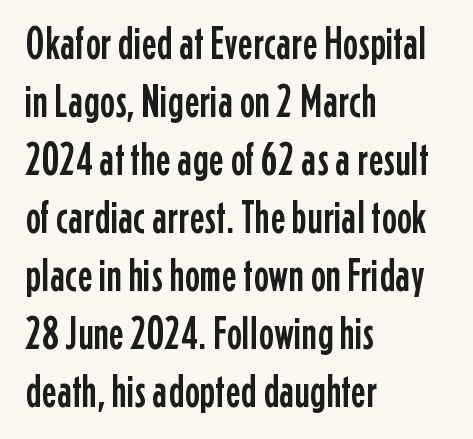
{"serif": "no", "italic": "no", "width": "condensed", "stroke_contrast": "low", "x_height": "medium", "monospaced": "no", "underline": "no", "align": "left", "line_spacing": "normal", "line_spacing_ratio": 1.26, "letter_spacing": "normal", "letter_spacing_em": 0.0, "glyph_px": 46}
